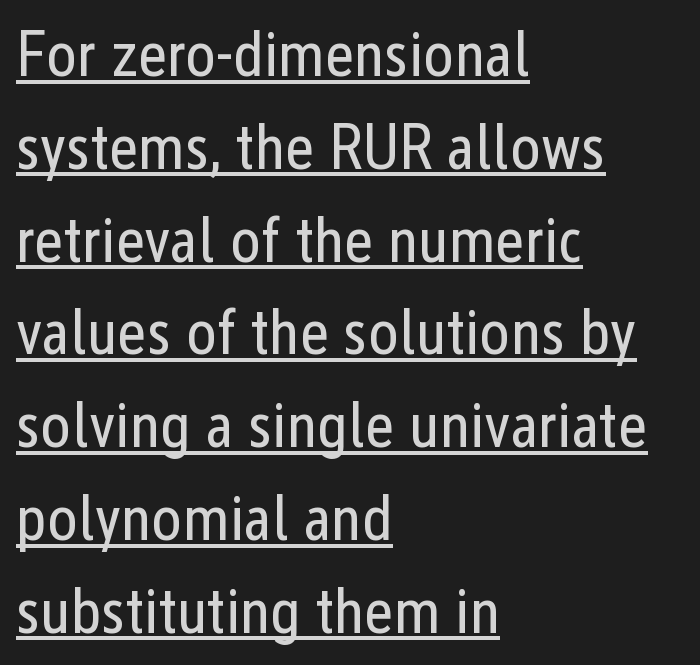
The image shows 64 px regular-weight, condensed sans-serif type, upright; set left-aligned, normal line spacing (1.45x), normal letter spacing, underlined; low stroke contrast and a medium x-height.
